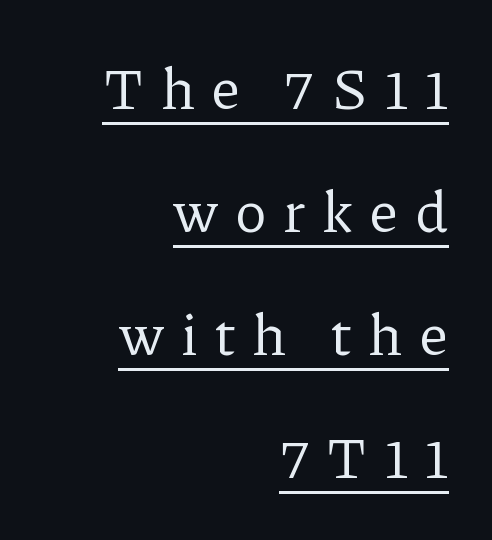
The image shows 58 px regular-weight serif type, upright; set right-aligned, loose line spacing (2.12x), unusually wide letter spacing (+0.29 em), underlined; low stroke contrast and a medium x-height.
